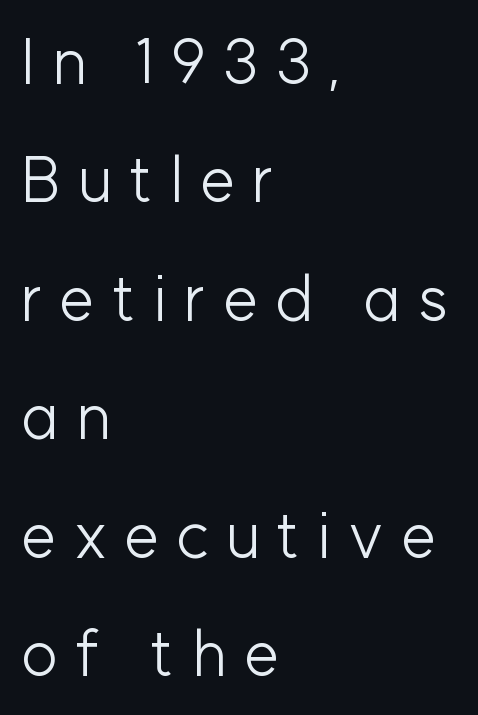
{"serif": "no", "italic": "no", "bold": "no", "weight": "light", "width": "normal", "stroke_contrast": "low", "x_height": "medium", "monospaced": "no", "underline": "no", "align": "left", "line_spacing_ratio": 1.88, "letter_spacing": "wide", "letter_spacing_em": 0.27, "glyph_px": 63}
